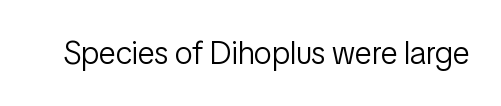
Q: Is the text bold? A: No.
Q: Is the text italic (slanted)? A: No, it is upright.
Q: Is the typeface a serif or a sans-serif typeface? A: Sans-serif.
Q: Is the text underlined? A: No.
Q: Is the spacing between letters normal or unusually wide? A: Normal.
Q: Width (condensed, normal, or wide)? A: Condensed.
Q: Stroke contrast? A: Low.
Q: x-height? A: Medium.
Q: Monospaced? A: No.
